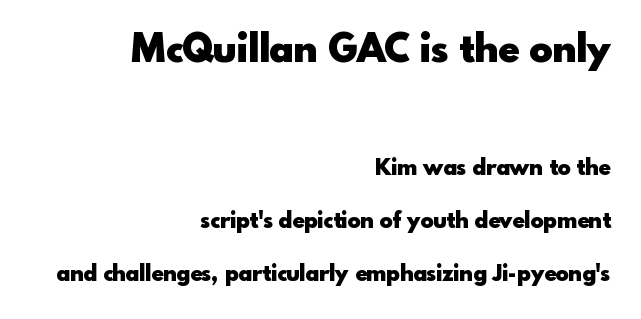
{"serif": "no", "italic": "no", "bold": "yes", "weight": "heavy", "width": "normal", "x_height": "small", "monospaced": "no", "underline": "no", "align": "right", "line_spacing": "loose", "line_spacing_ratio": 2.42, "letter_spacing": "normal", "letter_spacing_em": 0.0, "larger_block": "first", "size_ratio": 1.77, "glyph_px": 39}
